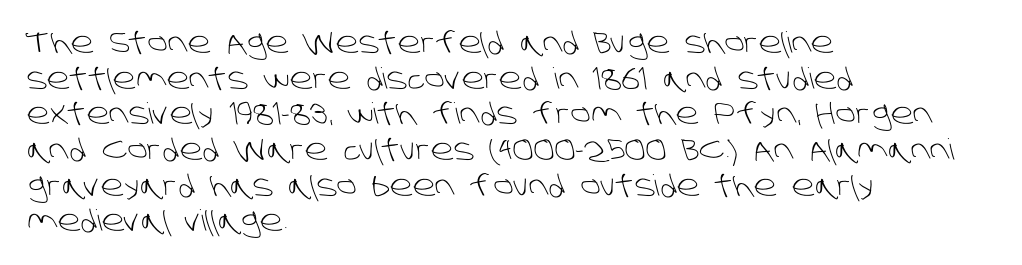
Q: Is the text bold? A: No.
Q: Is the typeface a serif or a sans-serif typeface? A: Sans-serif.
Q: Is the text underlined? A: No.
Q: How is the paragraph aligned? A: Left-aligned.
Q: Is the spacing between letters normal or unusually wide? A: Normal.
Q: Width (condensed, normal, or wide)? A: Normal.
Q: Stroke contrast? A: Low.
Q: x-height? A: Large.
Q: Monospaced? A: No.
